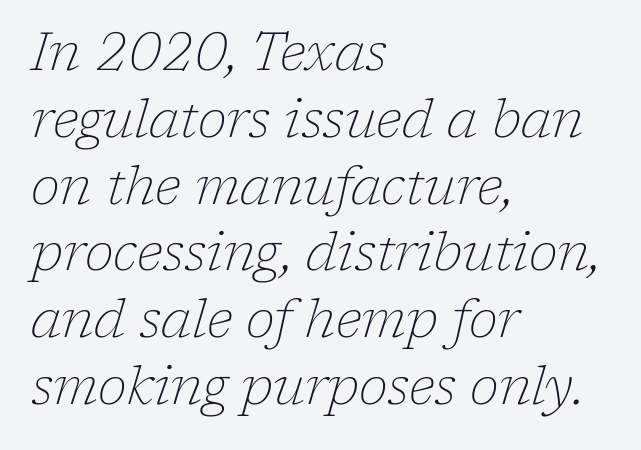
Q: Is the text bold? A: No.
Q: Is the text italic (slanted)? A: Yes, it leans right by about 17 degrees.
Q: Is the typeface a serif or a sans-serif typeface? A: Serif.
Q: Is the text underlined? A: No.
Q: How is the paragraph aligned? A: Left-aligned.
Q: Is the spacing between letters normal or unusually wide? A: Normal.
Q: Is the spacing between lines tight, normal or loose? A: Normal.
Q: Width (condensed, normal, or wide)? A: Normal.
Q: Stroke contrast? A: Low.
Q: x-height? A: Medium.
Q: Monospaced? A: No.
